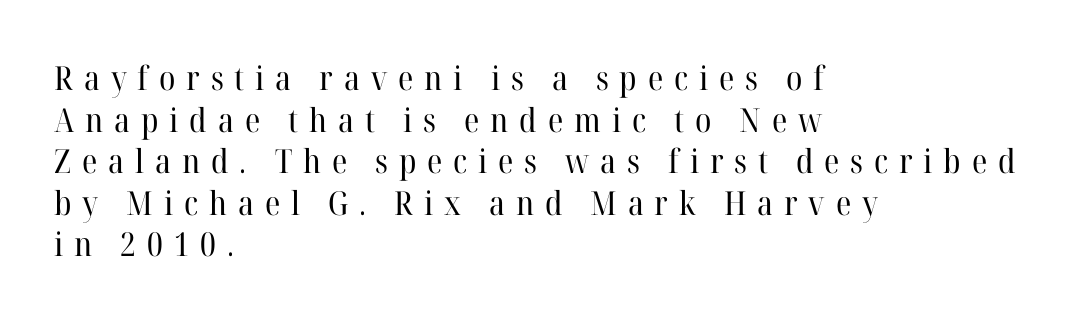
Serif or sans? Serif — the stroke terminals have little feet. This sample has the flowing, uneven cadence of proportional lettering. A light-to-regular cut is what we see here. Anything drawn beneath the words? Only blank space.
